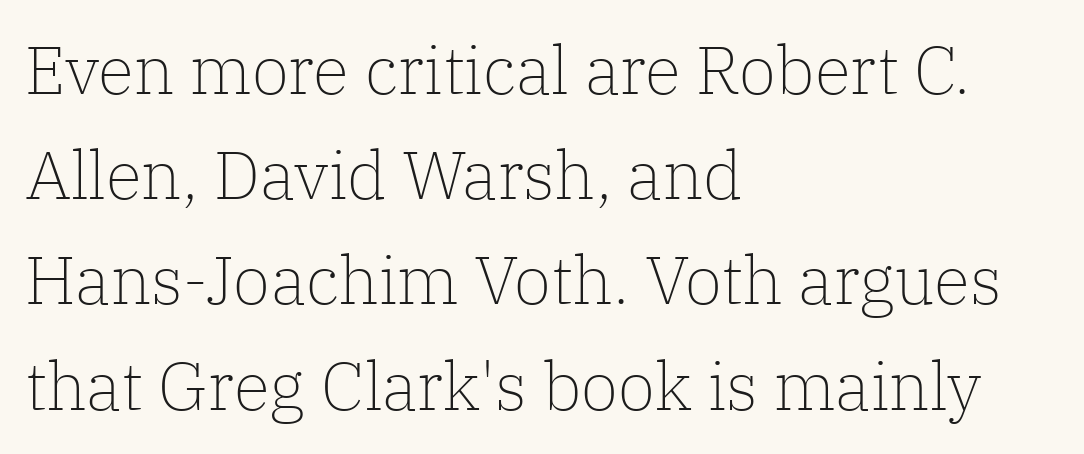
Compared with typical paragraphs, the rows here are spaced about the same. The typeface chosen for these lines features serifs. The rendering keeps characters at their native spacing. The space beneath each line is pristine and unruled.
